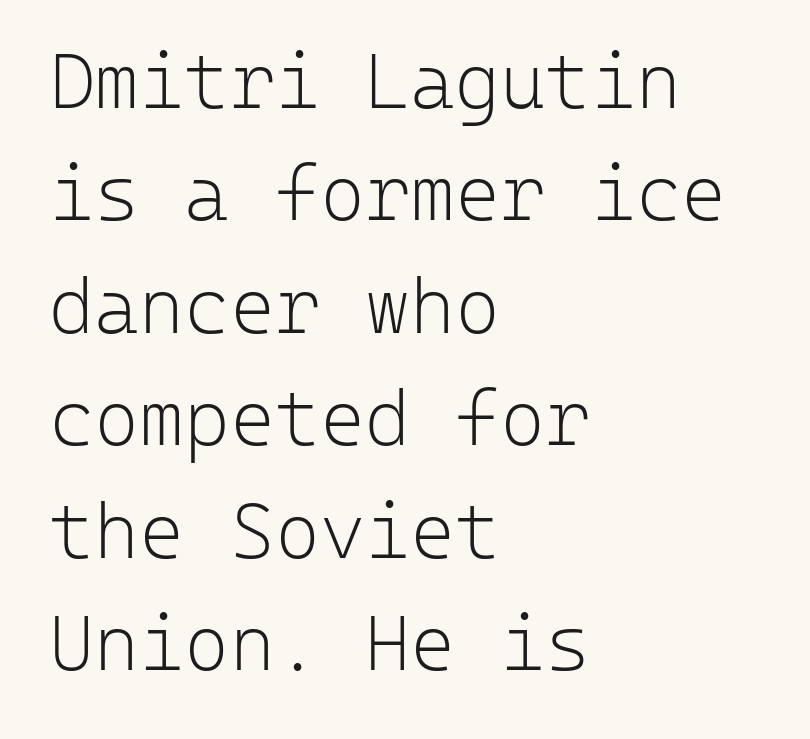
Casual observation: everything's shoved over to the left. Check under the words: just untouched page. The letters stand straight up with perfectly vertical stems. Vertical stems look standard width or narrower in stroke. The type family on display is of the sans-serif kind. These lines are rendered in a fixed-pitch font.
